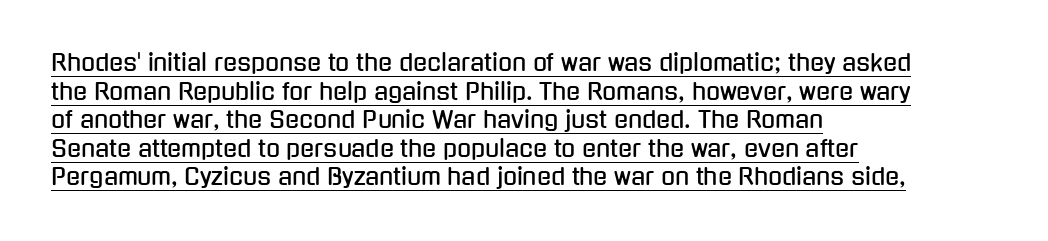
{"italic": "no", "underline": "yes", "align": "left", "line_spacing_ratio": 1.24, "letter_spacing": "normal", "letter_spacing_em": 0.0, "glyph_px": 23}
